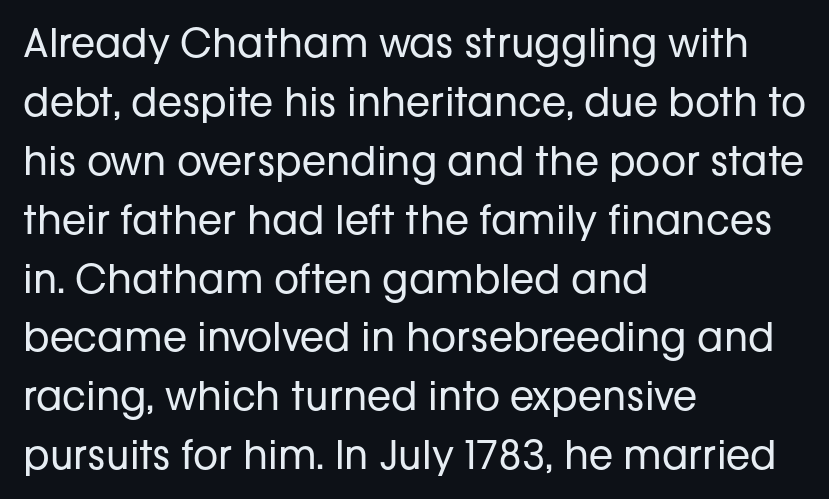
Q: Is the text bold? A: No.
Q: Is the text italic (slanted)? A: No, it is upright.
Q: Is the typeface a serif or a sans-serif typeface? A: Sans-serif.
Q: Is the text underlined? A: No.
Q: How is the paragraph aligned? A: Left-aligned.
Q: Is the spacing between letters normal or unusually wide? A: Normal.
Q: Is the spacing between lines tight, normal or loose? A: Normal.
Q: Width (condensed, normal, or wide)? A: Normal.
Q: Stroke contrast? A: Low.
Q: x-height? A: Medium.
Q: Monospaced? A: No.
